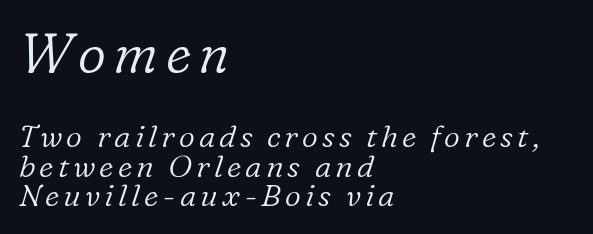
The font is comparable to plain body text, perhaps lighter. These lines are rendered in a variable-pitch font. The more generous point size was reserved for the upper chunk. Slant detected: the letters are inclined. The rag falls on the right side of this text block.
